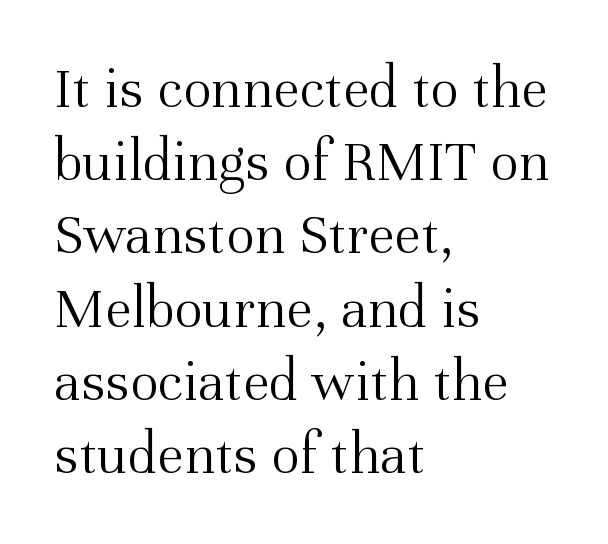
Q: Is the text bold? A: No.
Q: Is the text italic (slanted)? A: No, it is upright.
Q: Is the typeface a serif or a sans-serif typeface? A: Serif.
Q: Is the text underlined? A: No.
Q: How is the paragraph aligned? A: Left-aligned.
Q: Is the spacing between letters normal or unusually wide? A: Normal.
Q: Width (condensed, normal, or wide)? A: Normal.
Q: Stroke contrast? A: Medium.
Q: x-height? A: Medium.
Q: Monospaced? A: No.
